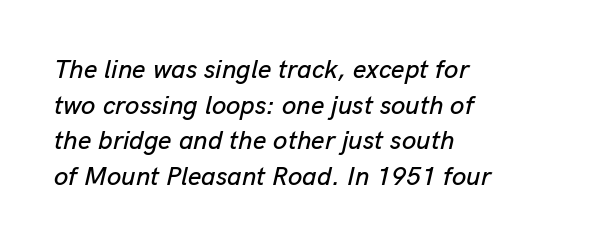
Q: Is the text italic (slanted)? A: Yes, it leans right by about 13 degrees.
Q: Is the text underlined? A: No.
Q: How is the paragraph aligned? A: Left-aligned.
Q: Is the spacing between letters normal or unusually wide? A: Normal.
Q: Is the spacing between lines tight, normal or loose? A: Normal.
